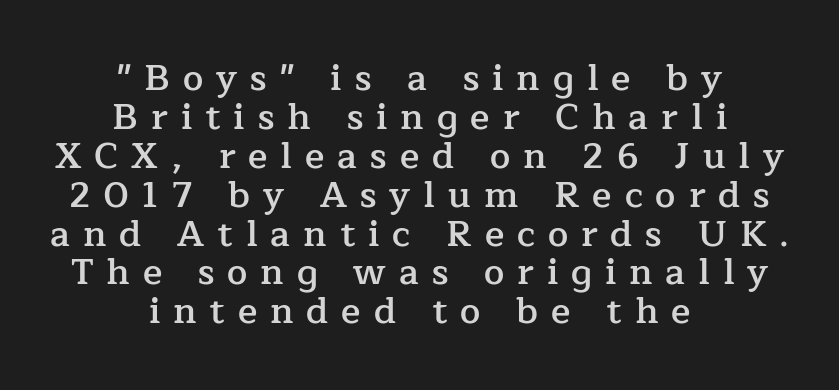
The image shows 36 px semibold serif type, upright; set centered, tight line spacing (1.08x), unusually wide letter spacing (+0.36 em), not underlined; low stroke contrast and a medium x-height.
